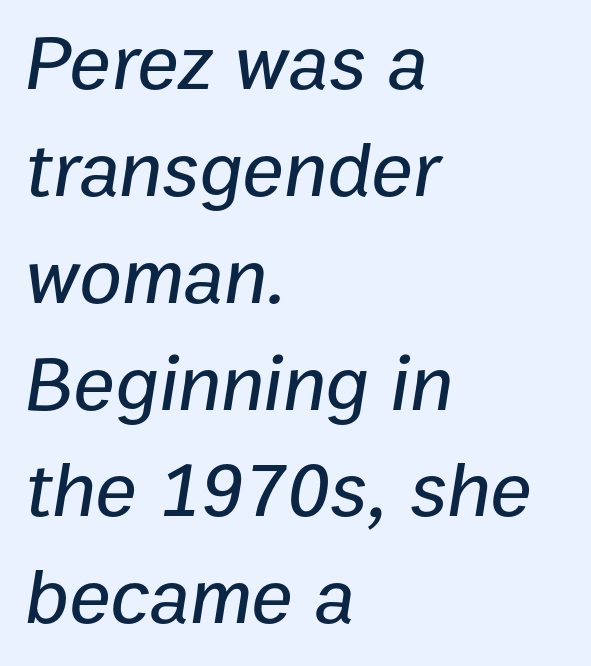
The image shows 78 px text type, italic (leaning right); set left-aligned, normal line spacing (1.37x), normal letter spacing, not underlined; low stroke contrast and a medium x-height.
